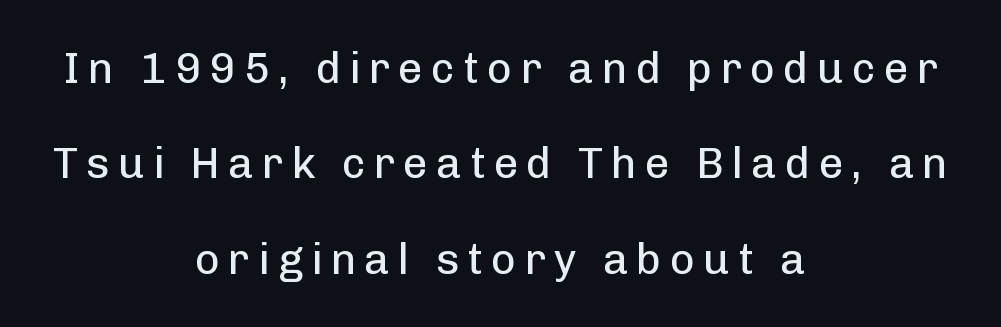
Q: Is the text bold? A: No.
Q: Is the text italic (slanted)? A: No, it is upright.
Q: Is the typeface a serif or a sans-serif typeface? A: Sans-serif.
Q: Is the text underlined? A: No.
Q: How is the paragraph aligned? A: Centered.
Q: Is the spacing between lines tight, normal or loose? A: Loose.
Q: Width (condensed, normal, or wide)? A: Normal.
Q: Stroke contrast? A: Low.
Q: x-height? A: Medium.
Q: Monospaced? A: No.
